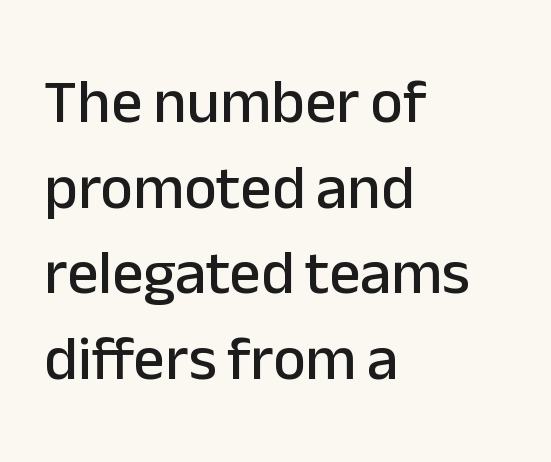
{"serif": "no", "italic": "no", "width": "normal", "stroke_contrast": "low", "x_height": "medium", "monospaced": "no", "underline": "no", "align": "left", "line_spacing": "normal", "line_spacing_ratio": 1.38, "letter_spacing": "normal", "letter_spacing_em": 0.0, "glyph_px": 62}
